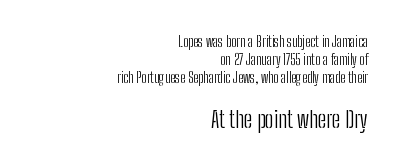
This rendering features lettering with no underline. Nope, not italic — everything's standing straight. What's the leading like? Ordinary, nothing unusual. The designer gave the closing block more size than the opening block. Vertical stems look standard width or narrower in stroke.
